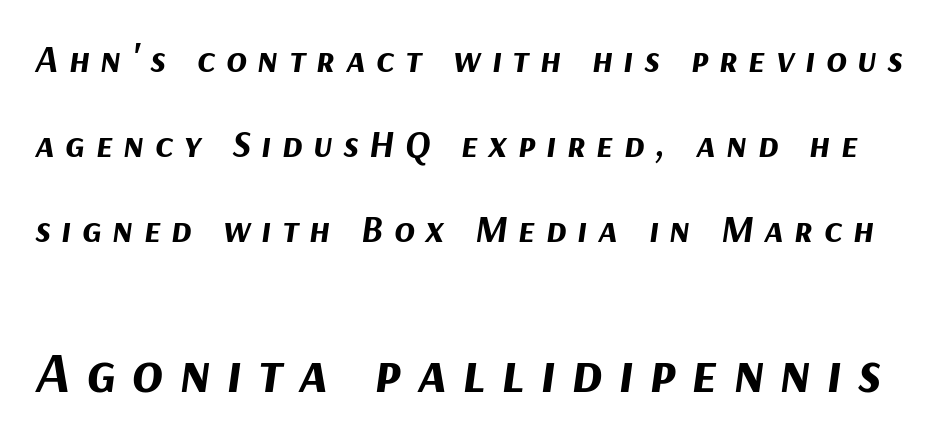
The image shows 57 px bold type, italic (leaning right); set loose line spacing (2.24x), unusually wide letter spacing (+0.28 em), not underlined; the second (bottom) block is 1.5x larger; medium stroke contrast and a medium x-height.
